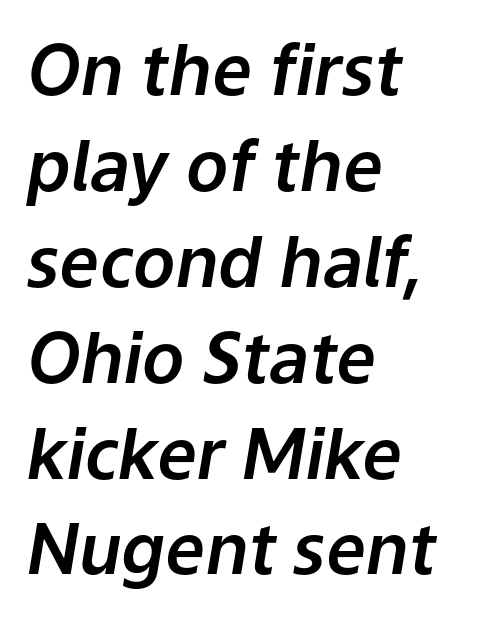
Looking at the ascenders, they clearly lean. Nobody drew a line under any word here. Think of a printed novel: that variable character pitch is what you see here. These lines stack with their left ends in a neat column. Normally led — the rows are evenly, conventionally spaced. The type is set solid horizontally, with unmodified tracking.
